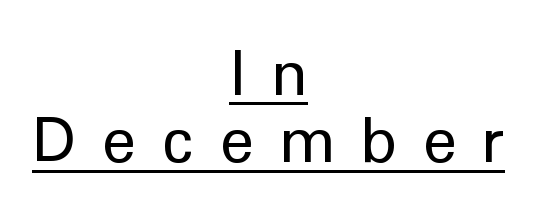
Q: Is the text bold? A: No.
Q: Is the text italic (slanted)? A: No, it is upright.
Q: Is the typeface a serif or a sans-serif typeface? A: Sans-serif.
Q: Is the text underlined? A: Yes.
Q: How is the paragraph aligned? A: Centered.
Q: Is the spacing between letters normal or unusually wide? A: Unusually wide.
Q: Is the spacing between lines tight, normal or loose? A: Tight.
Q: Width (condensed, normal, or wide)? A: Normal.
Q: Stroke contrast? A: Low.
Q: x-height? A: Medium.
Q: Monospaced? A: No.
